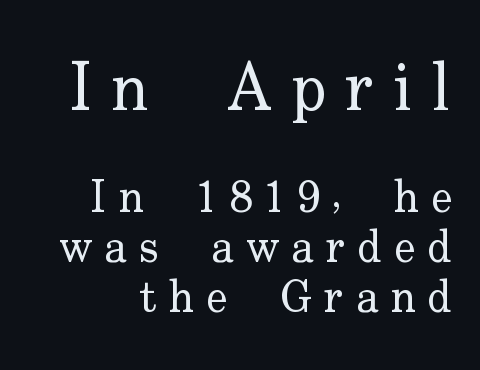
Q: Is the text bold? A: No.
Q: Is the text italic (slanted)? A: No, it is upright.
Q: Is the typeface a serif or a sans-serif typeface? A: Serif.
Q: Is the text underlined? A: No.
Q: Is the spacing between letters normal or unusually wide? A: Unusually wide.
Q: Is the spacing between lines tight, normal or loose? A: Tight.
Q: Which block of text is set in a larger size, the first (top) or the second (bottom)? A: The first (top) one.
Q: Width (condensed, normal, or wide)? A: Normal.
Q: Stroke contrast? A: Low.
Q: x-height? A: Small.
Q: Monospaced? A: No.
